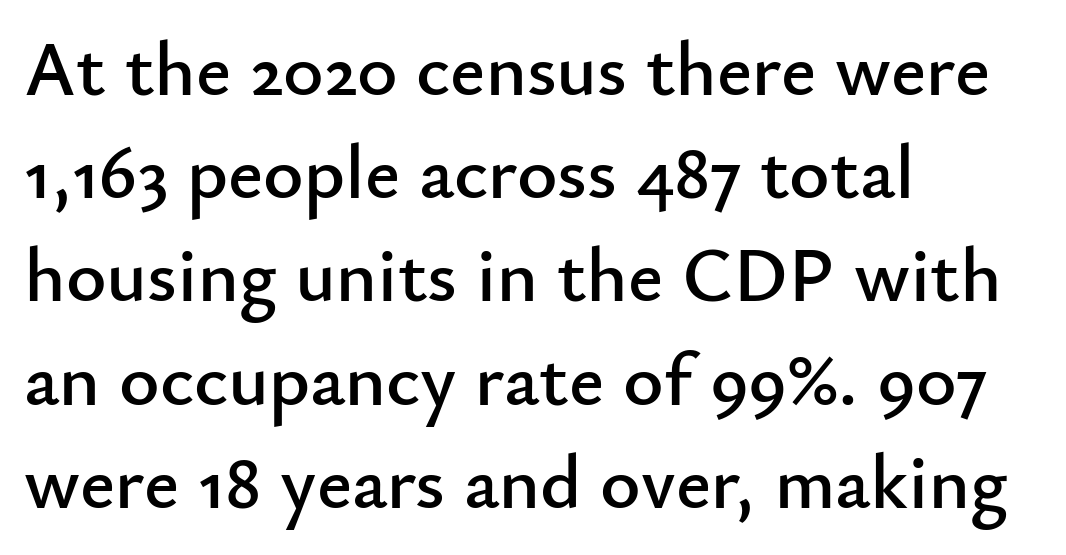
{"serif": "no", "italic": "no", "width": "normal", "stroke_contrast": "low", "x_height": "small", "monospaced": "no", "underline": "no", "align": "left", "line_spacing": "normal", "line_spacing_ratio": 1.34, "letter_spacing": "normal", "letter_spacing_em": 0.0, "glyph_px": 77}
